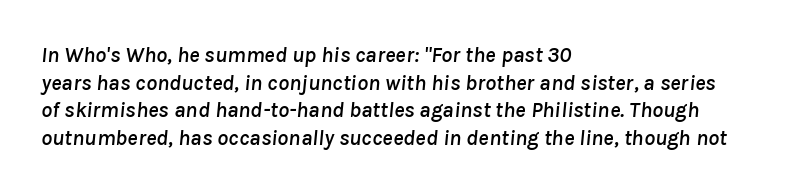
The image shows 22 px text type, italic (leaning right); set left-aligned, normal line spacing (1.26x), normal letter spacing, not underlined.
